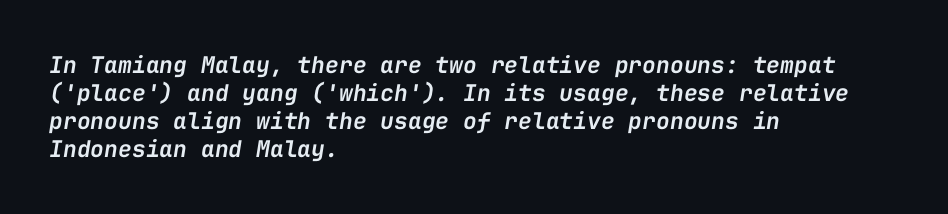
Q: Is the text bold? A: Semi-bold.
Q: Is the text italic (slanted)? A: Yes, it leans right by about 9 degrees.
Q: Is the text underlined? A: No.
Q: How is the paragraph aligned? A: Left-aligned.
Q: Is the spacing between letters normal or unusually wide? A: Normal.
